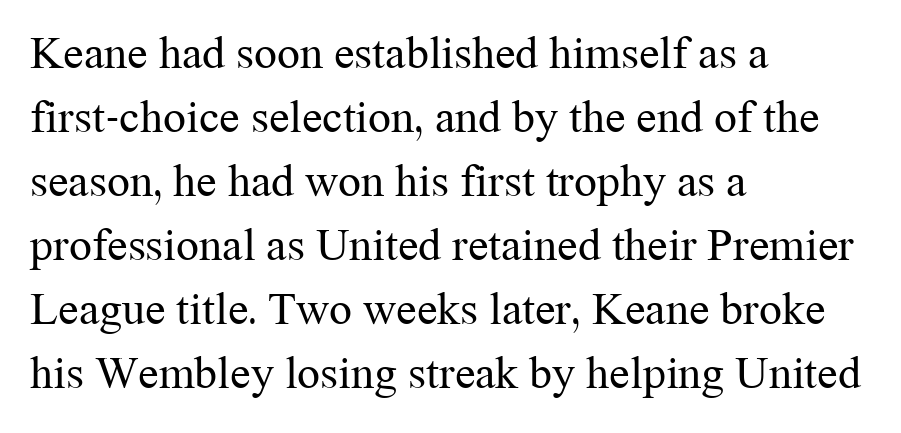
The image shows 46 px regular-weight serif type, upright; set left-aligned, normal line spacing (1.39x), normal letter spacing, not underlined; medium stroke contrast and a medium x-height.
